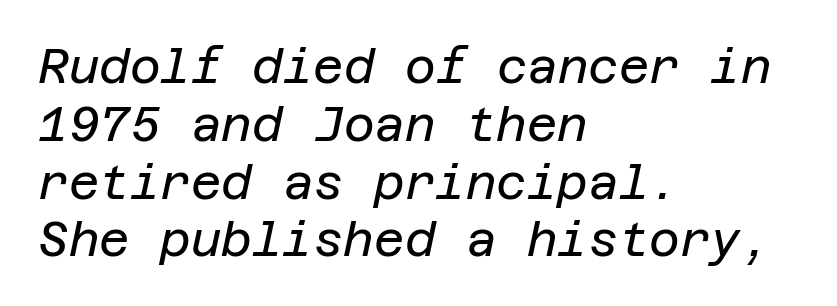
How are the letters spaced? Ordinarily, with no added tracking. Quick note: italic. Teacher's note: observe the even left margin — that is flush-left alignment. Caption: face not bold, strokes unweighted. Nobody drew a line under any word here.
